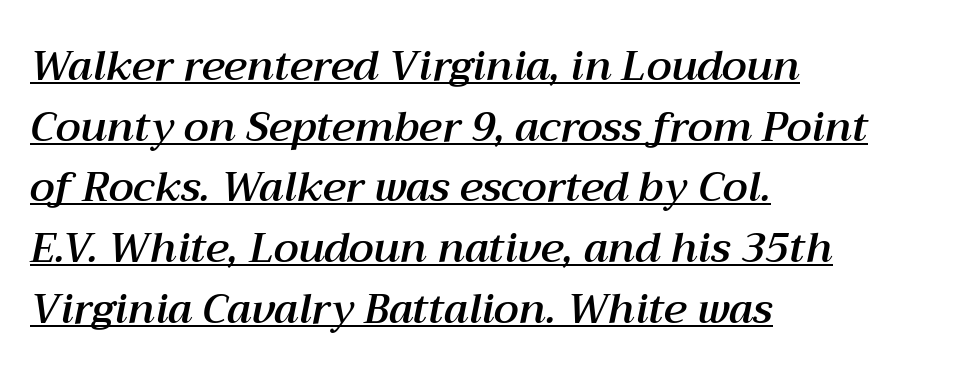
{"italic": "yes", "lean": "right", "slant_degrees": 12, "width": "normal", "stroke_contrast": "medium", "x_height": "medium", "monospaced": "no", "underline": "yes", "align": "left", "line_spacing": "normal", "line_spacing_ratio": 1.48, "letter_spacing": "normal", "letter_spacing_em": 0.0, "glyph_px": 41}
